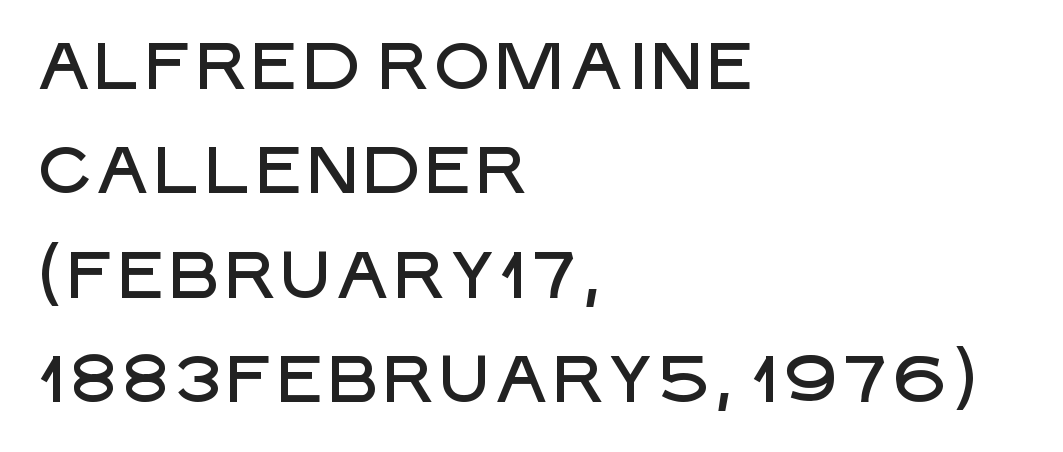
Q: Is the text italic (slanted)? A: No, it is upright.
Q: Is the typeface a serif or a sans-serif typeface? A: Sans-serif.
Q: Is the text underlined? A: No.
Q: How is the paragraph aligned? A: Left-aligned.
Q: Is the spacing between letters normal or unusually wide? A: Normal.
Q: Is the spacing between lines tight, normal or loose? A: Normal.
Q: Width (condensed, normal, or wide)? A: Normal.
Q: Stroke contrast? A: Low.
Q: x-height? A: Large.
Q: Monospaced? A: No.
